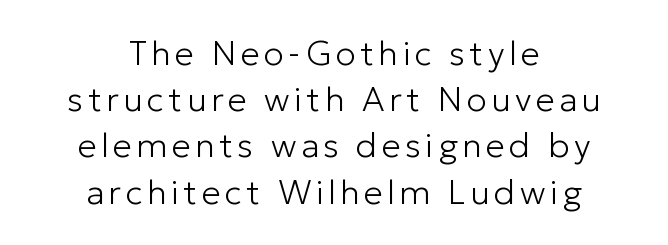
{"serif": "no", "italic": "no", "bold": "no", "weight": "light", "width": "normal", "stroke_contrast": "low", "x_height": "medium", "monospaced": "no", "underline": "no", "align": "center", "line_spacing": "normal", "line_spacing_ratio": 1.36, "glyph_px": 34}
